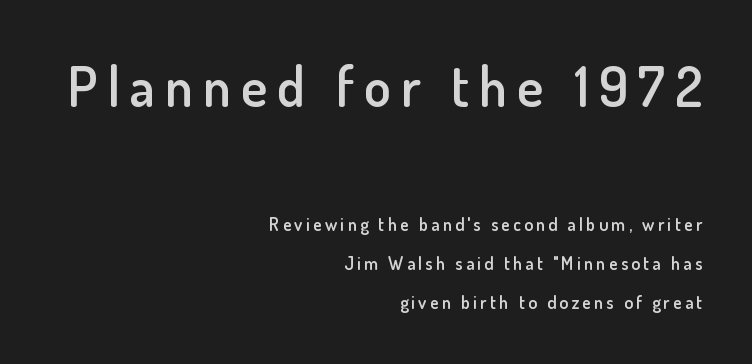
A bit beefed up — I'd call it semibold rather than bold. The axis of the letterforms is exactly vertical. The lines in this sample share a right terminus and differ only in where they begin. Anything drawn beneath the words? Only blank space.
